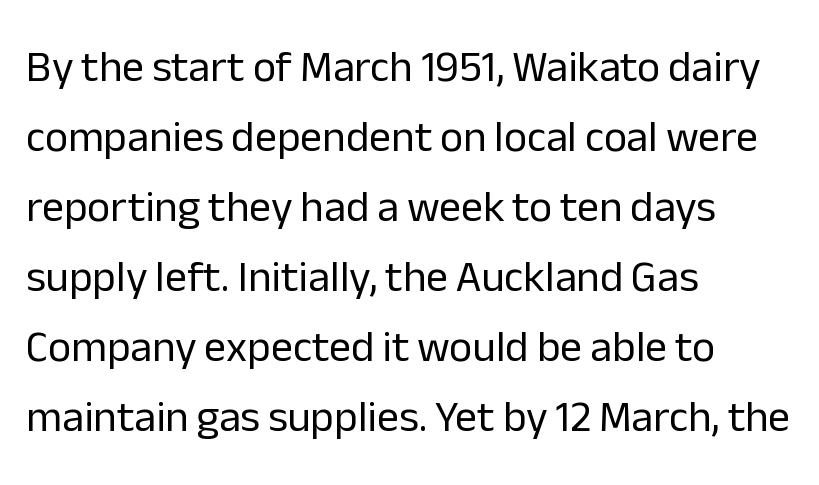
The image shows 44 px regular-weight sans-serif type, upright; set left-aligned, normal line spacing (1.59x), normal letter spacing, not underlined; low stroke contrast and a medium x-height.
